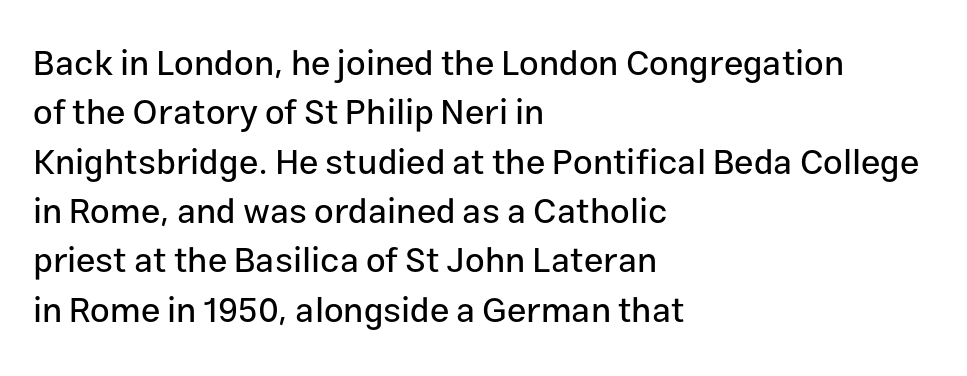
Q: Is the text italic (slanted)? A: No, it is upright.
Q: Is the typeface a serif or a sans-serif typeface? A: Sans-serif.
Q: Is the text underlined? A: No.
Q: How is the paragraph aligned? A: Left-aligned.
Q: Is the spacing between letters normal or unusually wide? A: Normal.
Q: Is the spacing between lines tight, normal or loose? A: Normal.
Q: Width (condensed, normal, or wide)? A: Normal.
Q: Stroke contrast? A: Low.
Q: x-height? A: Medium.
Q: Monospaced? A: No.
